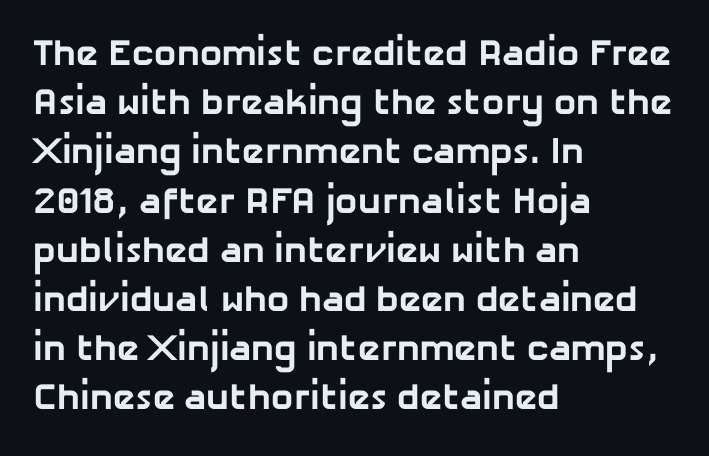
Q: Is the text bold? A: Yes.
Q: Is the typeface a serif or a sans-serif typeface? A: Sans-serif.
Q: Is the text underlined? A: No.
Q: How is the paragraph aligned? A: Left-aligned.
Q: Is the spacing between letters normal or unusually wide? A: Normal.
Q: Is the spacing between lines tight, normal or loose? A: Normal.
Q: Width (condensed, normal, or wide)? A: Normal.
Q: Stroke contrast? A: Low.
Q: x-height? A: Medium.
Q: Monospaced? A: No.
